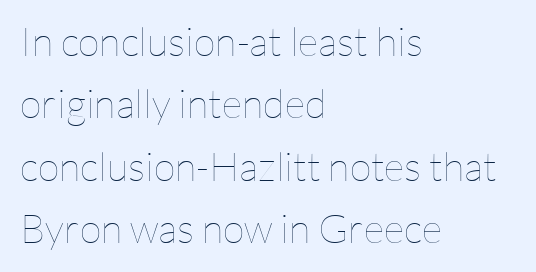
If you drew a ruler down the left edge, every line would touch it. Words appear dense and cohesive because spacing is normal. Only glyphs here, with clear space below each row. Is the stroke heavy? The answer is a plain regular-or-lighter. Ascenders rise straight up at ninety degrees.
